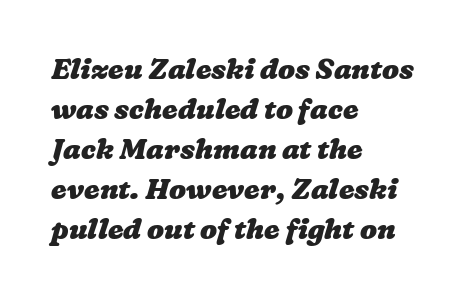
{"bold": "yes", "weight": "heavy", "width": "wide", "stroke_contrast": "low", "x_height": "medium", "monospaced": "no", "underline": "no", "align": "left", "line_spacing": "normal", "line_spacing_ratio": 1.43, "letter_spacing": "normal", "letter_spacing_em": 0.0, "glyph_px": 28}
